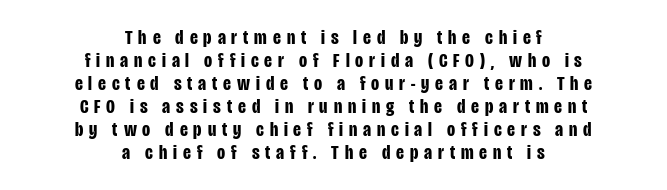
{"italic": "no", "bold": "yes", "underline": "no", "align": "center", "line_spacing": "tight", "line_spacing_ratio": 1.1, "letter_spacing": "wide", "letter_spacing_em": 0.28, "glyph_px": 21}
